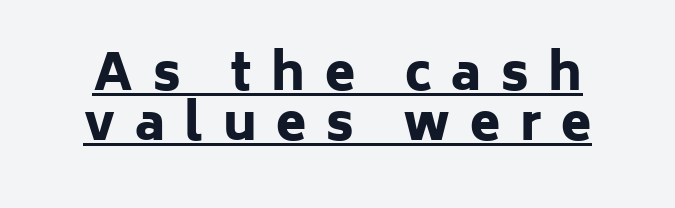
{"serif": "no", "italic": "no", "bold": "yes", "weight": "heavy", "width": "normal", "stroke_contrast": "low", "x_height": "medium", "monospaced": "no", "underline": "yes", "align": "center", "line_spacing": "tight", "line_spacing_ratio": 1.02, "letter_spacing": "wide", "letter_spacing_em": 0.4, "glyph_px": 49}
